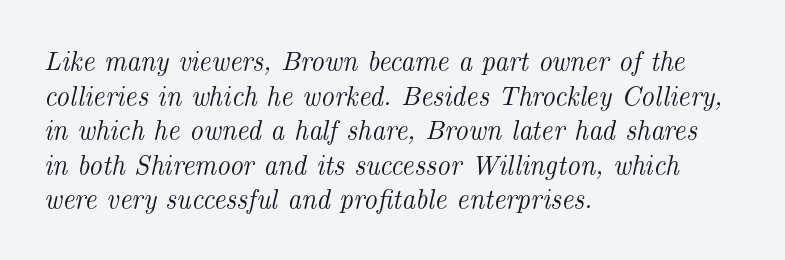
Q: Is the text italic (slanted)? A: Yes, it leans right by about 14 degrees.
Q: Is the text underlined? A: No.
Q: How is the paragraph aligned? A: Left-aligned.
Q: Is the spacing between letters normal or unusually wide? A: Normal.
Q: Is the spacing between lines tight, normal or loose? A: Normal.
